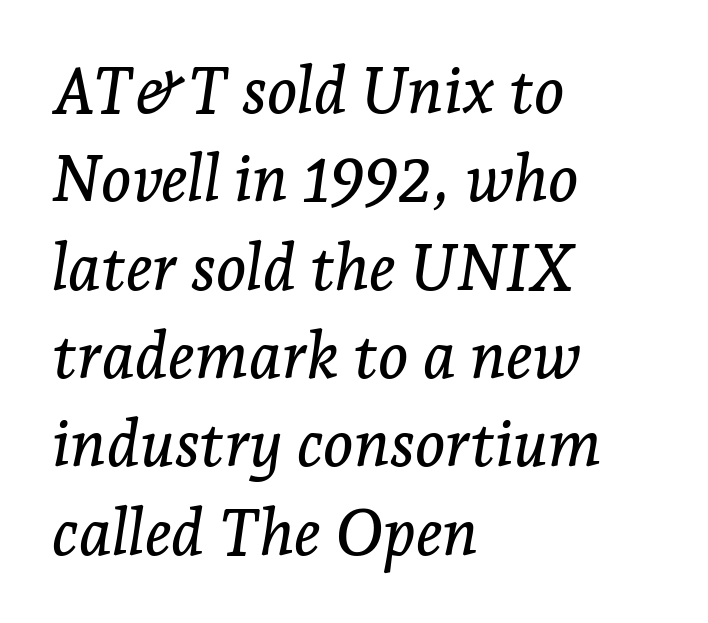
Examine the stroke ends and you'll spot serifs. The text block is weighted toward the left margin, trailing off unevenly rightward. Type without underlining. The rendering uses a moderate line-height, typical for paragraphs. Italic: yes, the glyphs are oblique. What stands out about the letter spacing? Nothing — it is the standard amount.
